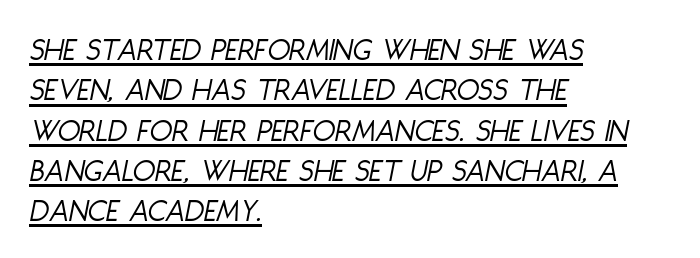
The axis of the letterforms is tilted away from vertical. The typesetter chose a ragged-right arrangement here. You could not count columns in this text — the font is proportionally spaced. What stands out about the letter spacing? Nothing — it is the standard amount. Compared with a typical body face, this is equally light or lighter still.
